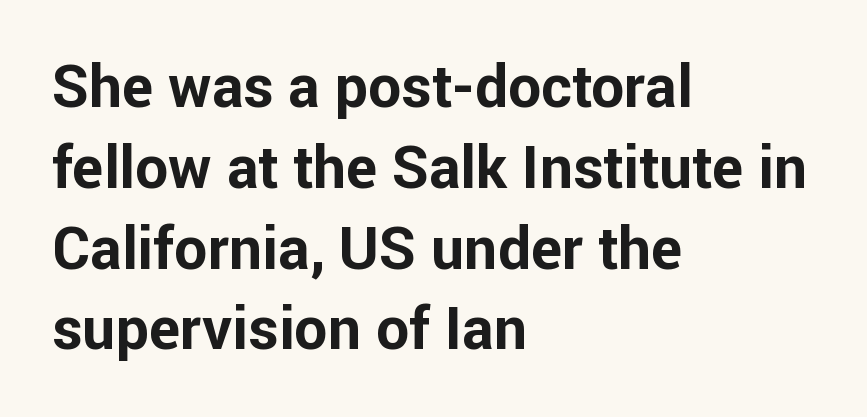
Unmarked baselines from the first word to the last. Between one letter and the next there's only the usual sliver of space. A typesetter would call this proportional, since set widths differ per character. Every stem runs plumb, perpendicular to the baseline. Letterform terminals end flat and unadorned throughout the passage. Line starts are locked; line ends wander.
